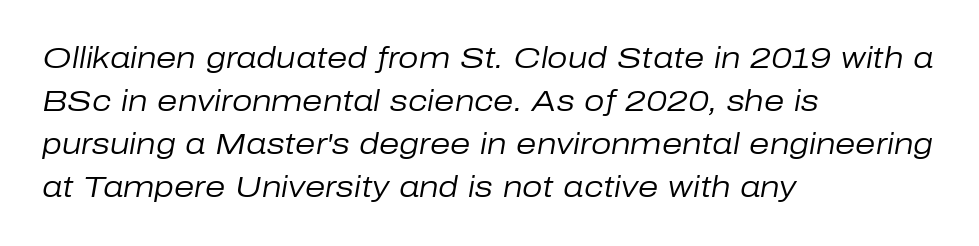
Q: Is the text bold? A: No.
Q: Is the text italic (slanted)? A: Yes, it leans right by about 10 degrees.
Q: Is the text underlined? A: No.
Q: How is the paragraph aligned? A: Left-aligned.
Q: Is the spacing between letters normal or unusually wide? A: Normal.
Q: Is the spacing between lines tight, normal or loose? A: Normal.
Q: Width (condensed, normal, or wide)? A: Normal.
Q: Stroke contrast? A: Low.
Q: x-height? A: Medium.
Q: Monospaced? A: No.
